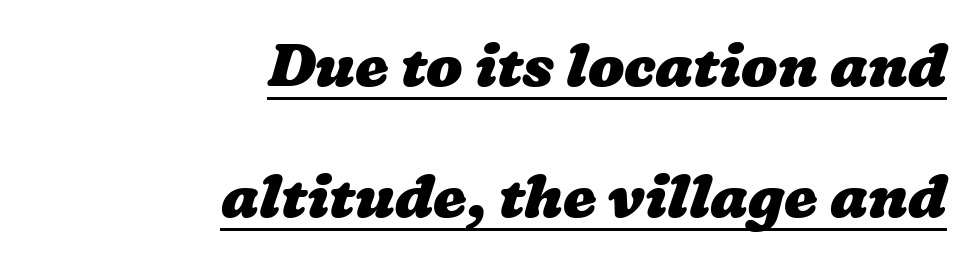
The image shows 60 px heavy, wide type; set right-aligned, loose line spacing (2.19x), normal letter spacing, underlined; low stroke contrast and a medium x-height.
